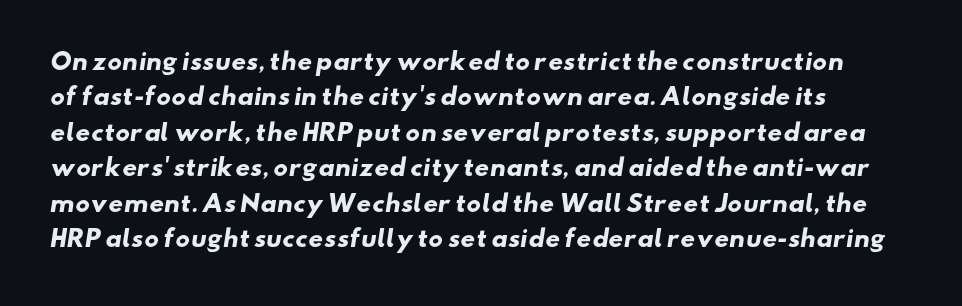
{"bold": "yes", "underline": "no", "align": "left", "line_spacing": "normal", "line_spacing_ratio": 1.54, "letter_spacing": "normal", "letter_spacing_em": 0.0, "glyph_px": 23}
